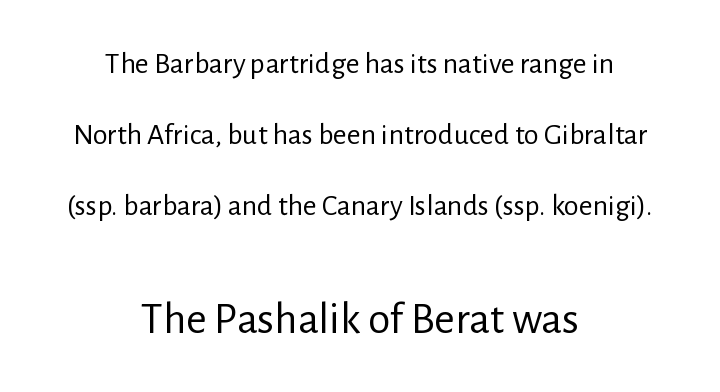
{"serif": "no", "italic": "no", "bold": "no", "weight": "regular", "width": "normal", "stroke_contrast": "low", "x_height": "medium", "monospaced": "no", "underline": "no", "align": "center", "line_spacing": "loose", "line_spacing_ratio": 2.36, "letter_spacing": "normal", "letter_spacing_em": 0.0, "larger_block": "second", "size_ratio": 1.5, "glyph_px": 45}
